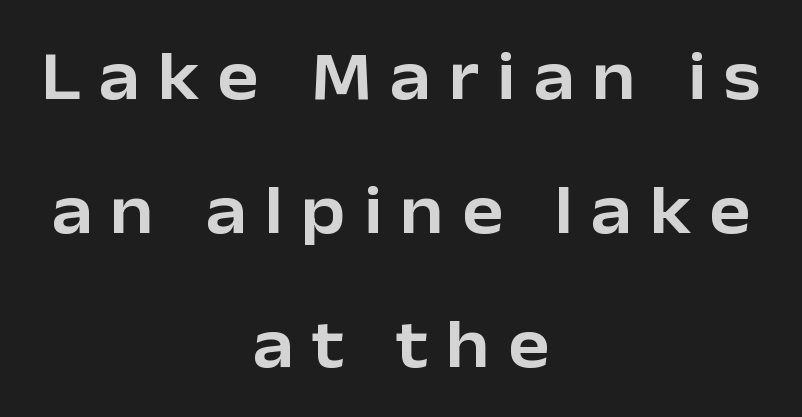
{"serif": "no", "italic": "no", "width": "normal", "stroke_contrast": "low", "x_height": "medium", "monospaced": "no", "underline": "no", "align": "center", "line_spacing": "loose", "line_spacing_ratio": 1.94, "letter_spacing": "wide", "letter_spacing_em": 0.26, "glyph_px": 69}
